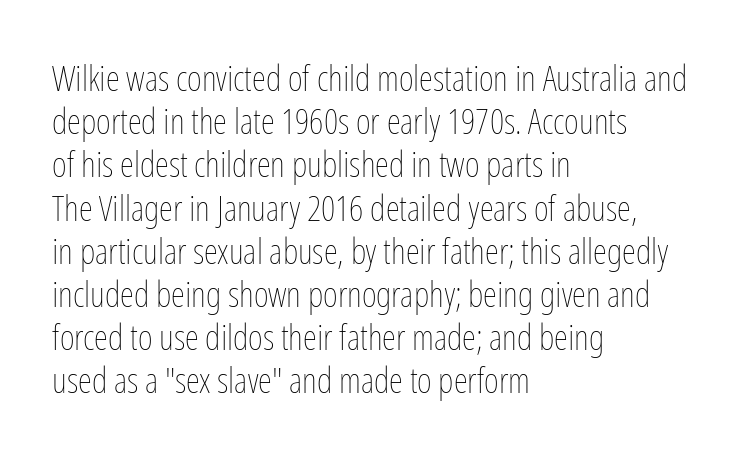
{"italic": "no", "bold": "no", "weight": "thin", "width": "condensed", "stroke_contrast": "low", "x_height": "medium", "monospaced": "no", "underline": "no", "align": "left", "line_spacing_ratio": 1.2, "letter_spacing": "normal", "letter_spacing_em": 0.0, "glyph_px": 36}
